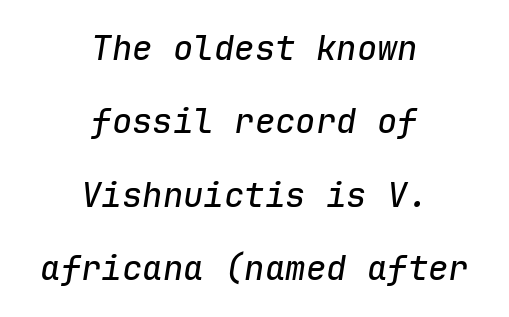
{"italic": "yes", "lean": "right", "slant_degrees": 9, "width": "normal", "stroke_contrast": "low", "x_height": "medium", "monospaced": "yes", "underline": "no", "align": "center", "line_spacing": "loose", "line_spacing_ratio": 2.16, "letter_spacing": "normal", "letter_spacing_em": 0.0, "glyph_px": 34}
